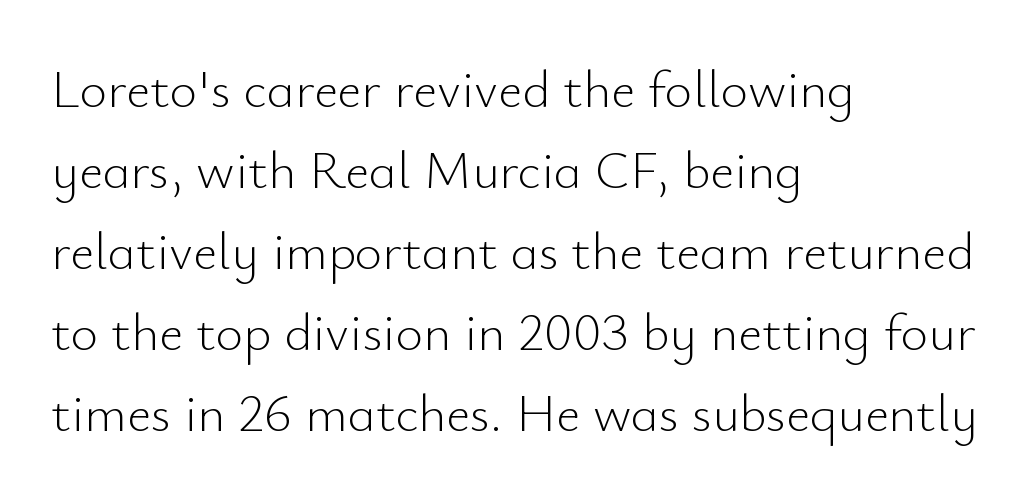
{"serif": "no", "italic": "no", "bold": "no", "weight": "light", "width": "normal", "stroke_contrast": "low", "x_height": "small", "monospaced": "no", "underline": "no", "align": "left", "line_spacing": "normal", "line_spacing_ratio": 1.53, "letter_spacing": "normal", "letter_spacing_em": 0.0, "glyph_px": 53}
